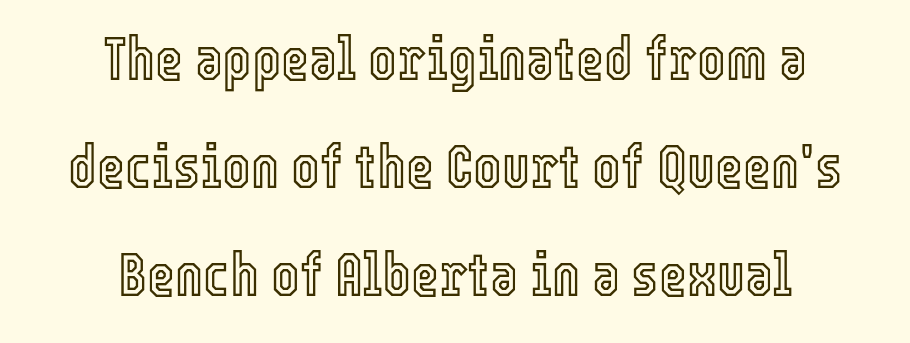
Q: Is the text italic (slanted)? A: No, it is upright.
Q: Is the text underlined? A: No.
Q: How is the paragraph aligned? A: Centered.
Q: Is the spacing between letters normal or unusually wide? A: Normal.
Q: Width (condensed, normal, or wide)? A: Condensed.
Q: x-height? A: Medium.
Q: Monospaced? A: No.
